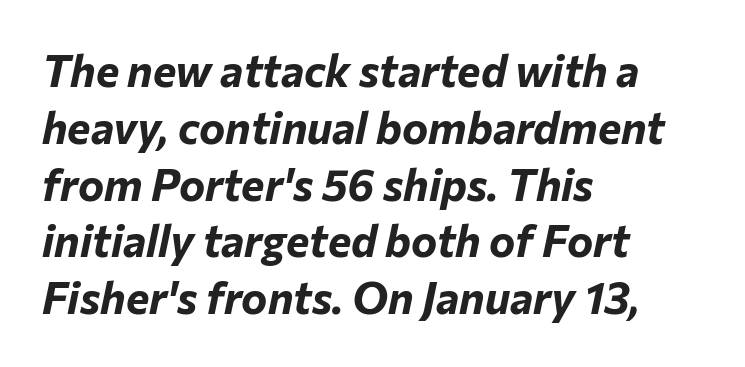
Here the glyphs are tracked normally, forming tight word shapes. Letters rest on an invisible, unmarked baseline. Quick note: interline space is typical. The rendering uses natural spacing where letterforms have individual widths. Summary of weight: heavy, a full bold. Every row of glyphs begins at an identical x-position on the left.
